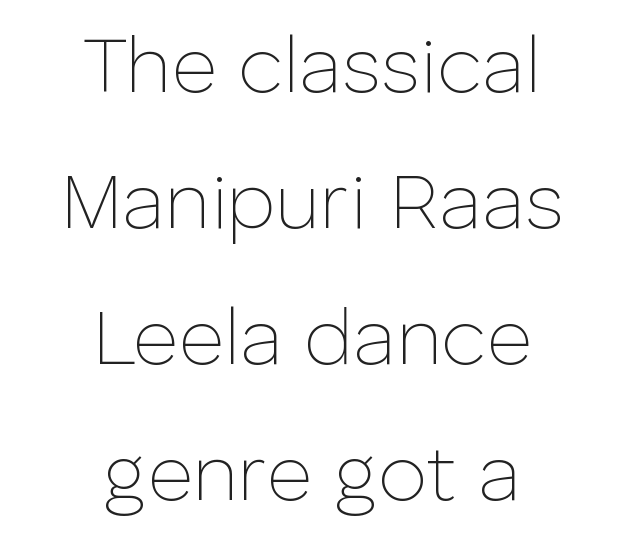
Italic? Not at all — the glyphs are vertical. Characters follow at the spacing the type designer built in. The rendering uses natural spacing where letterforms have individual widths. The setting favours the middle, as headings and verse often do. The face looks like a standard text weight, possibly lighter. Underline: absent.
